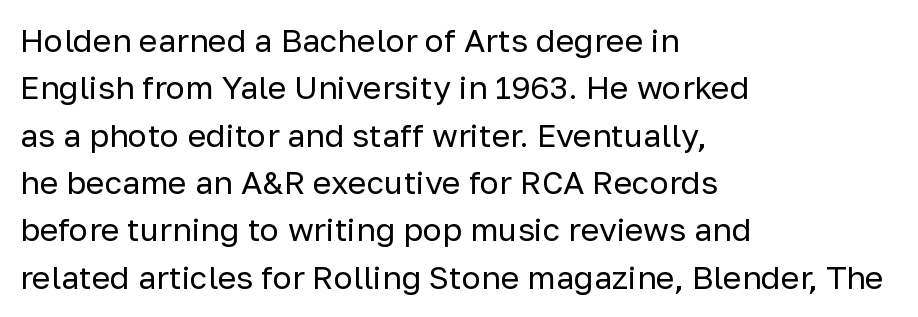
{"serif": "no", "italic": "no", "bold": "no", "weight": "regular", "width": "normal", "stroke_contrast": "low", "x_height": "medium", "monospaced": "no", "underline": "no", "align": "left", "line_spacing": "normal", "line_spacing_ratio": 1.48, "letter_spacing": "normal", "letter_spacing_em": 0.0, "glyph_px": 32}
